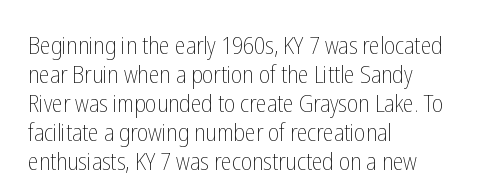
The image shows 24 px text type, upright; set left-aligned, line spacing 1.21x, normal letter spacing, not underlined.
